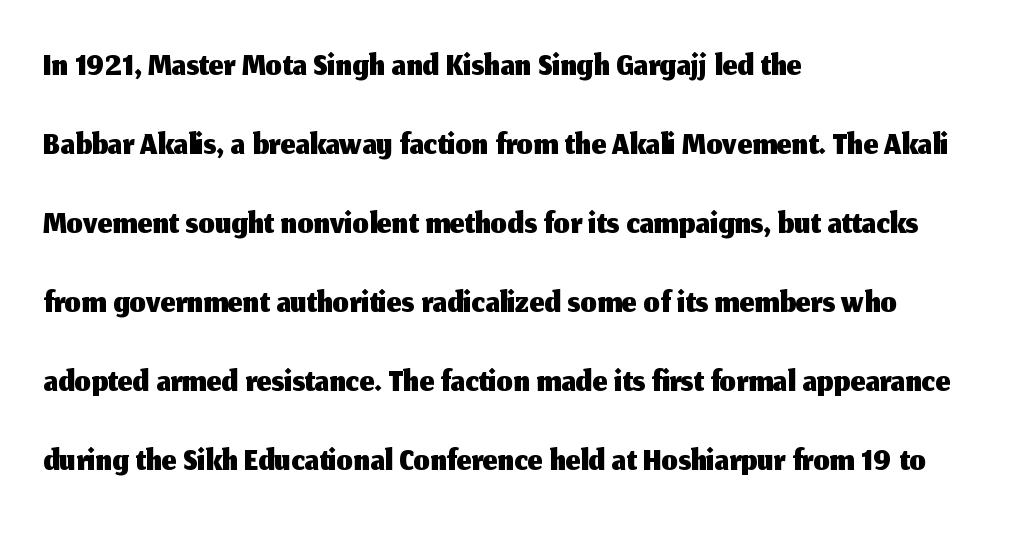
The image shows 52 px sans-serif type, upright; set left-aligned, normal line spacing (1.52x), normal letter spacing, not underlined; medium stroke contrast and a medium x-height.
